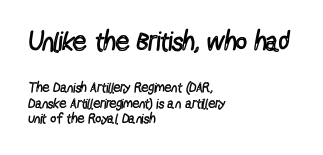
The image shows 27 px text type; set left-aligned, tight line spacing (1.12x), normal letter spacing, not underlined; the first (top) block is 1.93x larger.
